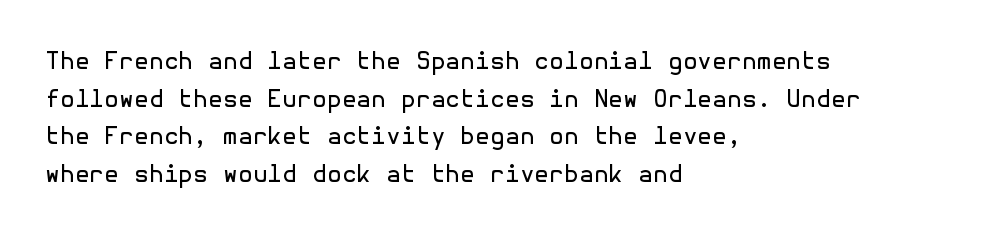
The setting favours the left margin, as ordinary paragraphs usually do. The face looks like a standard text weight, possibly lighter. Each row of text sits above clean, open space. Posture: straight, roman, zero tilt.
